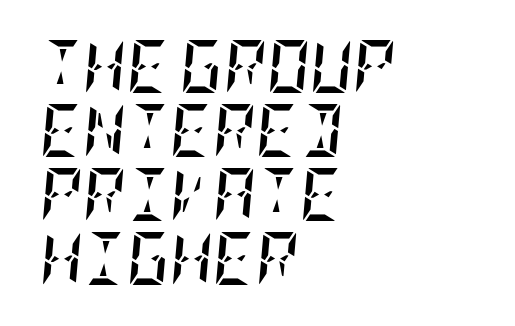
Glyph-to-glyph distance matches everyday printed text. Horizontal alignment here is leftward, the default for most running prose. No word sits above an underline. On the weight axis this lands at bold, roughly 700. There's an unmistakable incline to the writing here.
